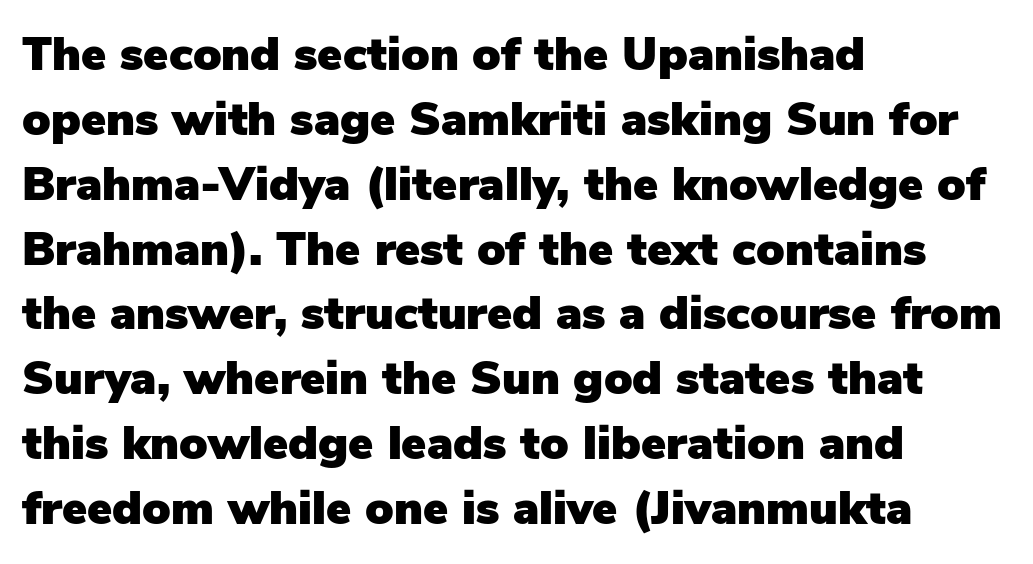
The image shows 47 px sans-serif type, upright; set left-aligned, normal line spacing (1.38x), normal letter spacing, not underlined; low stroke contrast and a medium x-height.
